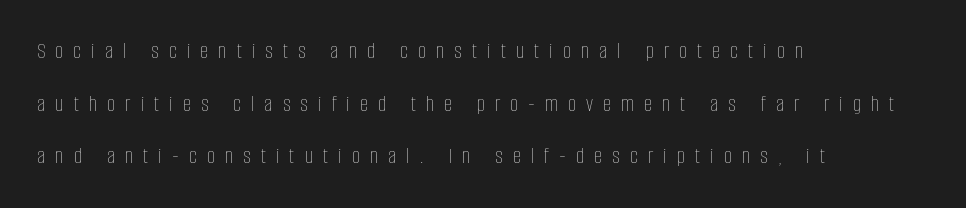
The image shows 23 px text type, upright; set left-aligned, loose line spacing (2.29x), unusually wide letter spacing (+0.44 em), not underlined.
